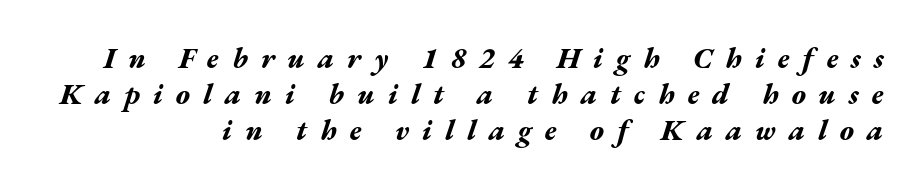
{"italic": "yes", "lean": "right", "slant_degrees": 17, "bold": "yes", "weight": "bold", "width": "wide", "stroke_contrast": "medium", "x_height": "medium", "monospaced": "no", "underline": "no", "align": "right", "line_spacing": "normal", "line_spacing_ratio": 1.25, "letter_spacing": "wide", "letter_spacing_em": 0.45, "glyph_px": 29}
